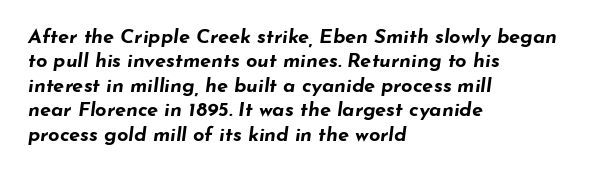
Q: Is the text bold? A: Yes.
Q: Is the text italic (slanted)? A: Yes, it leans right by about 7 degrees.
Q: Is the text underlined? A: No.
Q: How is the paragraph aligned? A: Left-aligned.
Q: Is the spacing between letters normal or unusually wide? A: Normal.
